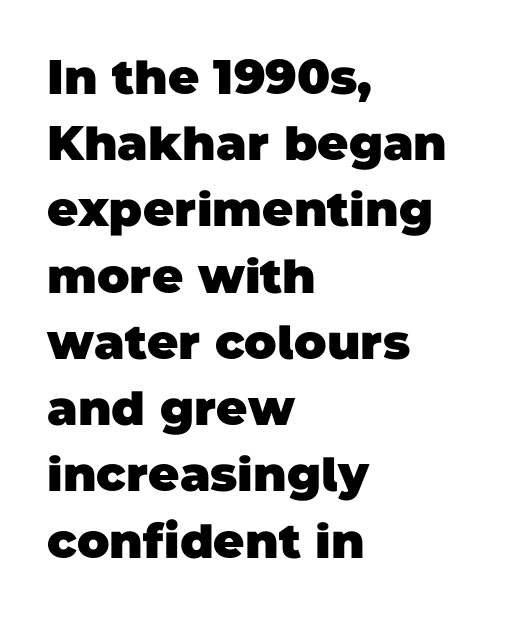
{"serif": "no", "bold": "yes", "weight": "heavy", "width": "normal", "stroke_contrast": "low", "x_height": "large", "monospaced": "no", "underline": "no", "align": "left", "line_spacing": "normal", "line_spacing_ratio": 1.38, "letter_spacing": "normal", "letter_spacing_em": 0.0, "glyph_px": 48}
